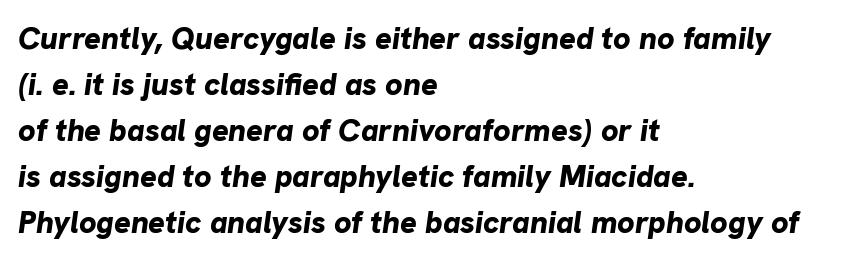
Q: Is the text bold? A: Yes.
Q: Is the text italic (slanted)? A: Yes, it leans right by about 8 degrees.
Q: Is the text underlined? A: No.
Q: How is the paragraph aligned? A: Left-aligned.
Q: Is the spacing between letters normal or unusually wide? A: Normal.
Q: Is the spacing between lines tight, normal or loose? A: Normal.
Q: Width (condensed, normal, or wide)? A: Normal.
Q: Stroke contrast? A: Low.
Q: x-height? A: Medium.
Q: Monospaced? A: No.
